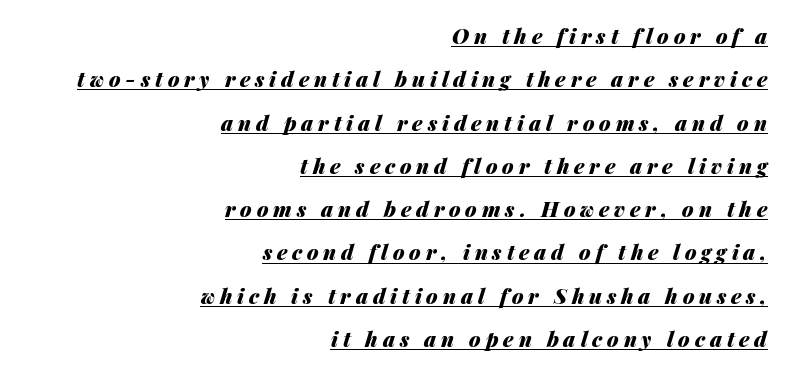
Short note: letters widely spaced. The lines are spread far apart with generous leading. The paragraph has a hard right edge and a soft left edge. Would a proofreader flag this as italicized? Yes.
